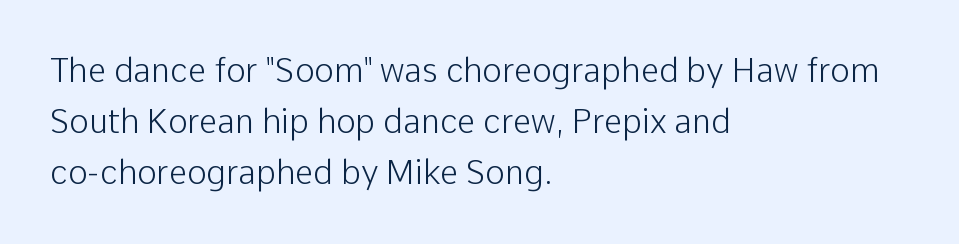
Each letter keeps its own natural width here, so spacing adapts to shape. Horizontally, the lines are justified to the leading edge only. The type sits square on the baseline with zero lean. Glance below the letters and you will spot only blank space.
